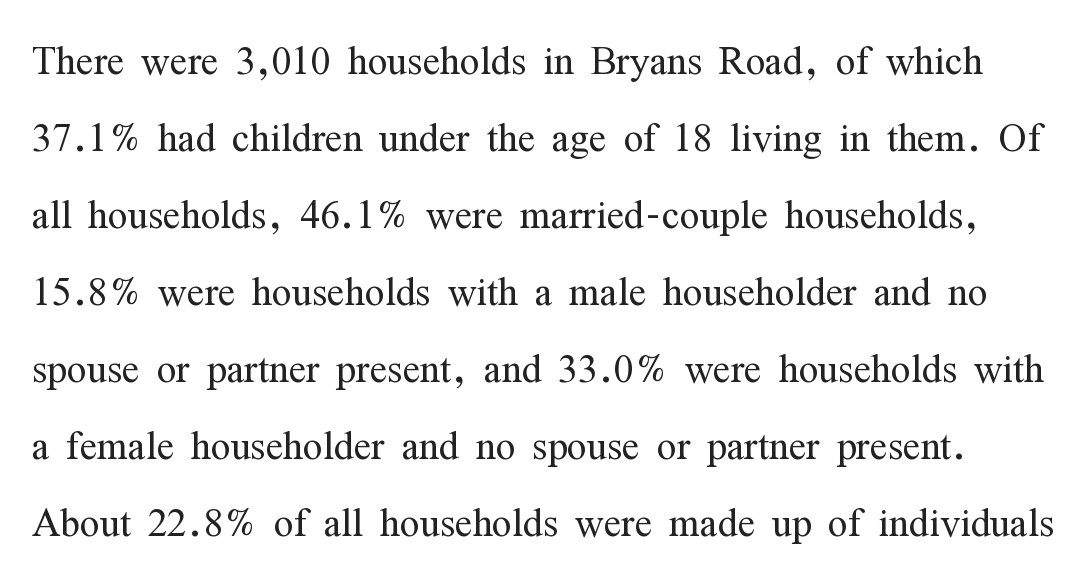
Q: Is the text bold? A: No.
Q: Is the text italic (slanted)? A: No, it is upright.
Q: Is the typeface a serif or a sans-serif typeface? A: Serif.
Q: Is the text underlined? A: No.
Q: Is the spacing between letters normal or unusually wide? A: Normal.
Q: Is the spacing between lines tight, normal or loose? A: Normal.
Q: Width (condensed, normal, or wide)? A: Condensed.
Q: Stroke contrast? A: Medium.
Q: x-height? A: Medium.
Q: Monospaced? A: No.
